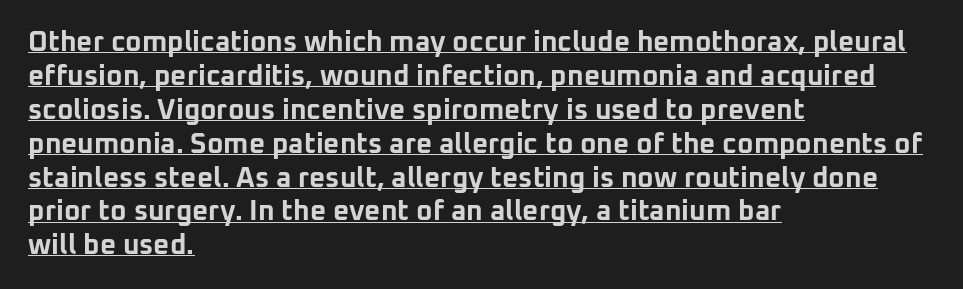
The image shows 28 px bold sans-serif type, upright; set left-aligned, line spacing 1.21x, normal letter spacing, underlined; low stroke contrast and a medium x-height.
